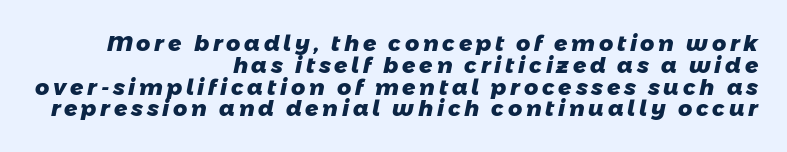
The image shows 22 px bold type; set right-aligned, tight line spacing (0.99x), not underlined.
